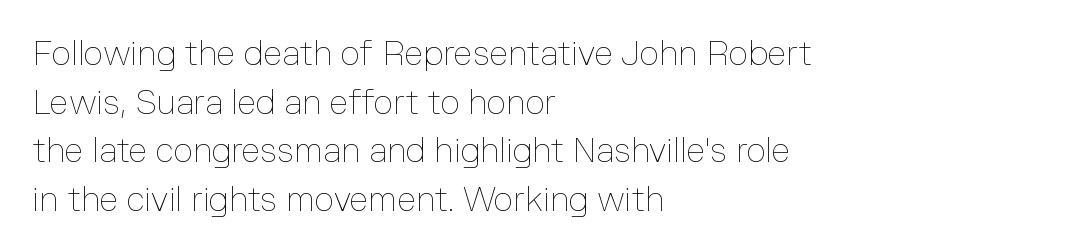
{"italic": "no", "bold": "no", "weight": "thin", "width": "normal", "stroke_contrast": "low", "x_height": "medium", "monospaced": "no", "underline": "no", "align": "left", "line_spacing": "normal", "line_spacing_ratio": 1.43, "letter_spacing": "normal", "letter_spacing_em": 0.0, "glyph_px": 34}
